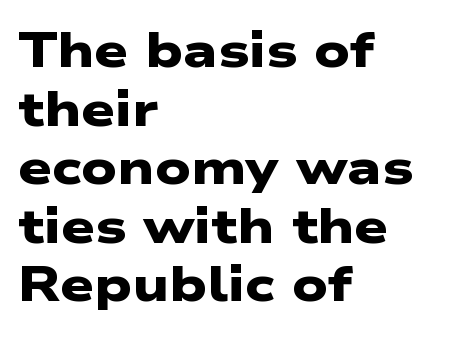
The image shows 48 px heavy, wide sans-serif type; set left-aligned, line spacing 1.22x, normal letter spacing, not underlined; low stroke contrast and a medium x-height.
